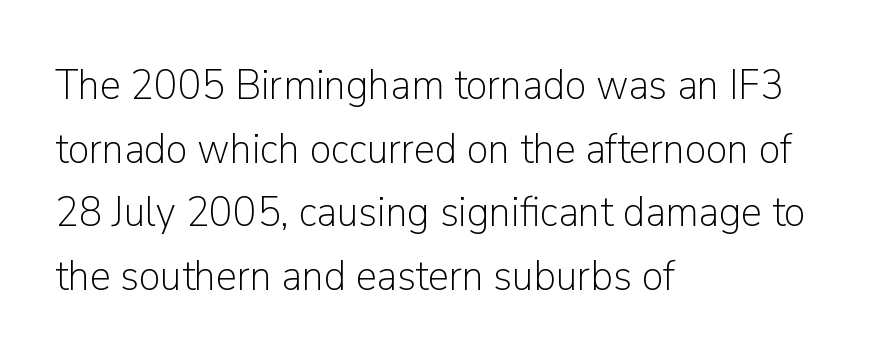
Layout note: lines flush left. Weight: not bold — regular or lighter. Characters follow at the spacing the type designer built in. Unmarked baselines from the first word to the last.
